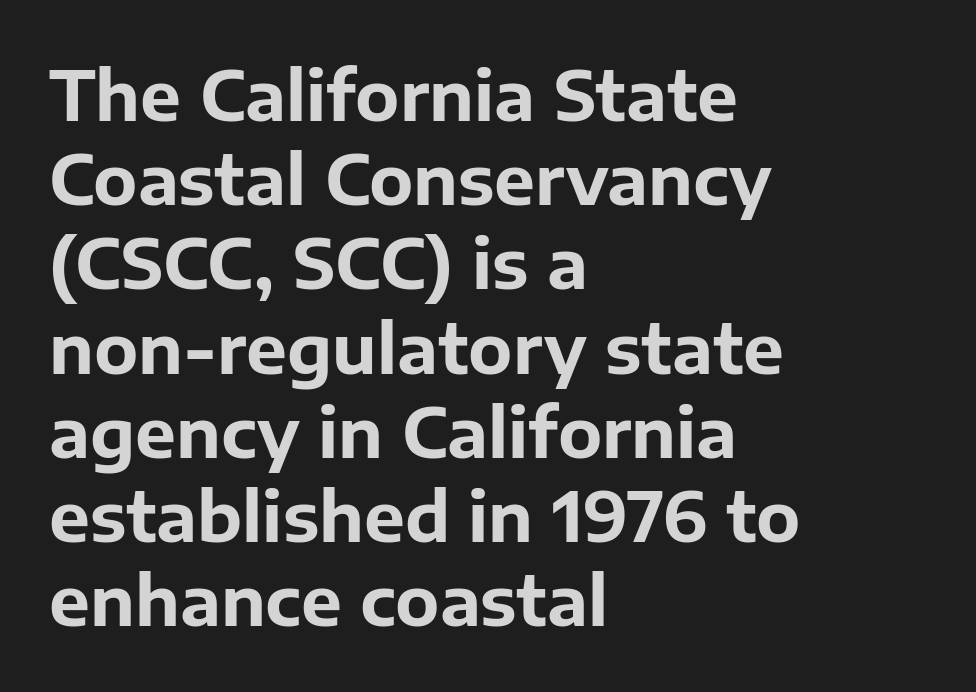
{"serif": "no", "italic": "no", "bold": "yes", "weight": "bold", "width": "normal", "stroke_contrast": "low", "x_height": "medium", "monospaced": "no", "underline": "no", "align": "left", "line_spacing_ratio": 1.22, "letter_spacing": "normal", "letter_spacing_em": 0.0, "glyph_px": 69}
